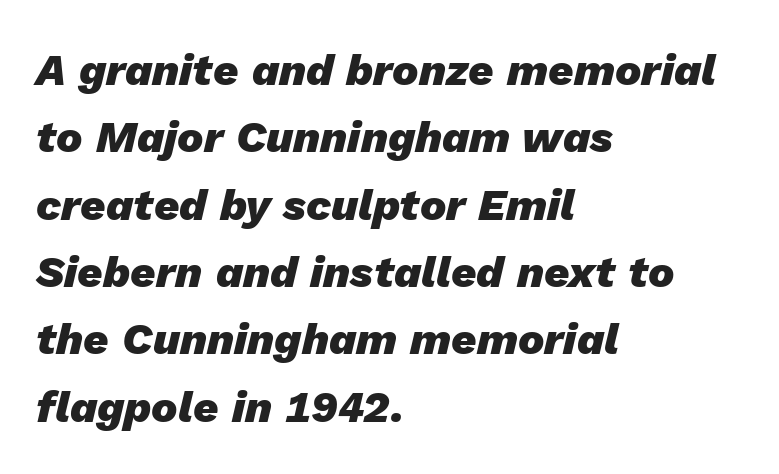
{"italic": "yes", "lean": "right", "slant_degrees": 13, "bold": "yes", "weight": "heavy", "width": "normal", "stroke_contrast": "low", "x_height": "medium", "monospaced": "no", "underline": "no", "align": "left", "line_spacing": "normal", "line_spacing_ratio": 1.53, "letter_spacing": "normal", "letter_spacing_em": 0.0, "glyph_px": 44}
